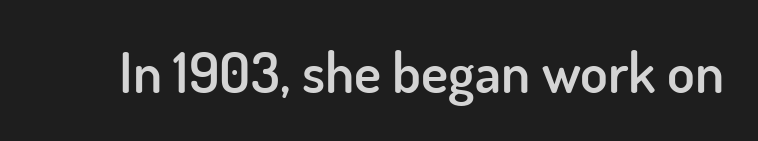
Beneath every word, the page is bare. These words are printed semibold, heavier than regular yet not bold. Looks like regular typesetting: each glyph gets only the width it needs. A typesetter would call this zero additional tracking. The face used here is a sans, in the tradition of grotesques and geometrics.
